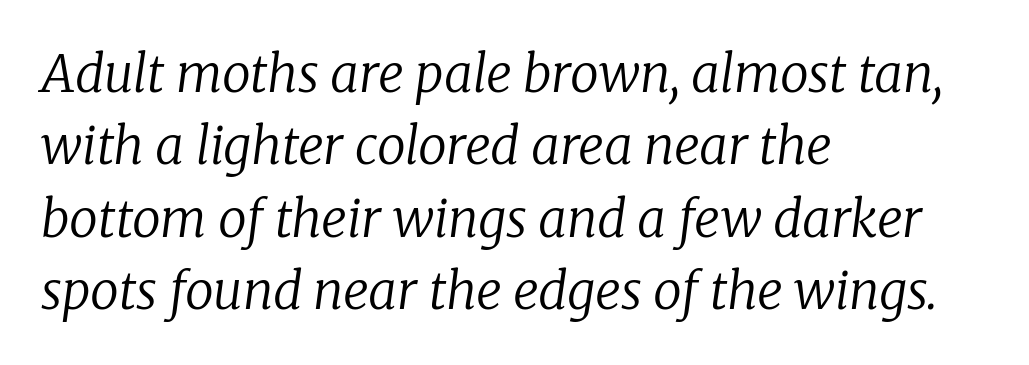
The image shows 51 px regular-weight serif type, italic (leaning right); set left-aligned, normal line spacing (1.42x), normal letter spacing, not underlined; low stroke contrast and a medium x-height.
